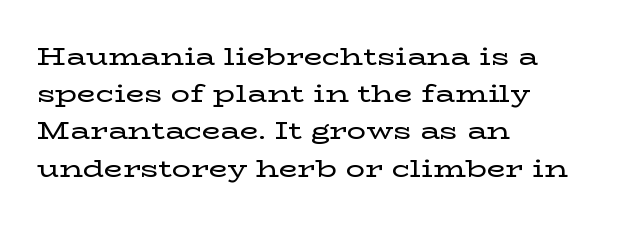
{"italic": "no", "underline": "no", "align": "left", "line_spacing": "normal", "line_spacing_ratio": 1.55, "letter_spacing": "normal", "letter_spacing_em": 0.0, "glyph_px": 24}
